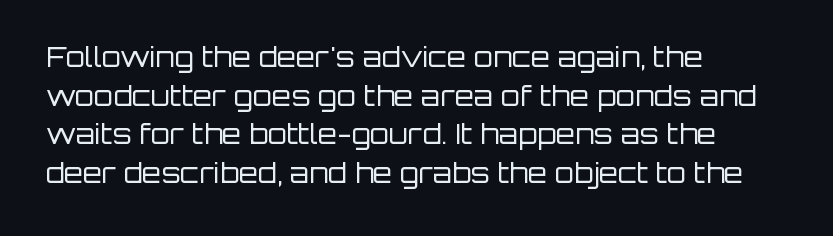
The image shows 28 px regular-weight sans-serif type, upright; set left-aligned, normal line spacing (1.38x), normal letter spacing, not underlined; low stroke contrast and a large x-height.
